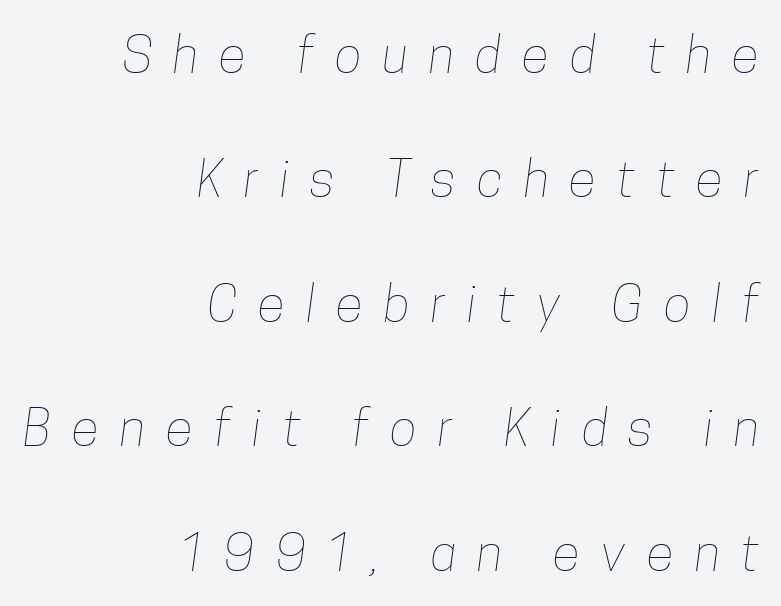
The image shows 51 px thin, condensed type; set right-aligned, loose line spacing (2.44x), unusually wide letter spacing (+0.41 em), not underlined; low stroke contrast and a medium x-height.
